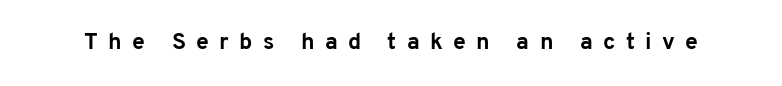
Q: Is the text bold? A: Yes.
Q: Is the text italic (slanted)? A: No, it is upright.
Q: Is the text underlined? A: No.
Q: Is the spacing between letters normal or unusually wide? A: Unusually wide.
